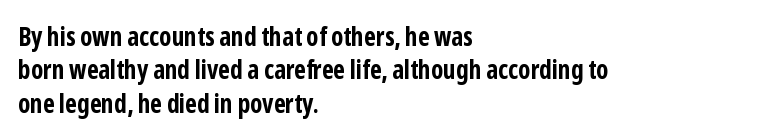
In terms of posture, this sample is upright. Look at the stroke-to-counter ratio: heavy, a bold. Notice how descenders clear the ascenders below comfortably — that's standard leading. The zone under the glyphs is completely vacant. The rendering keeps characters at their native spacing.
